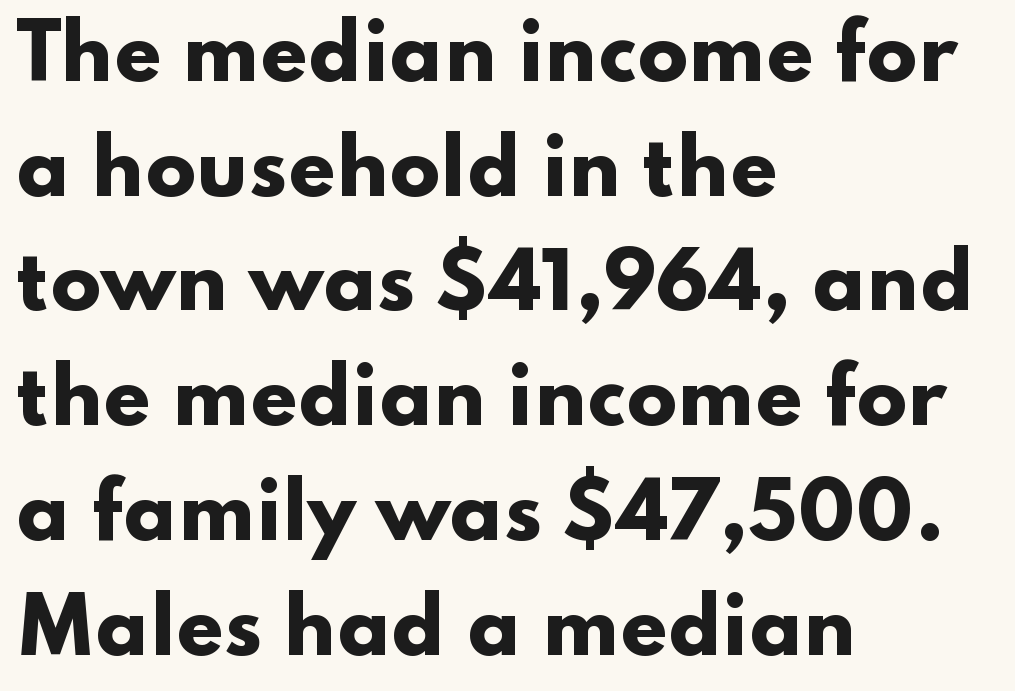
Q: Is the text bold? A: Yes.
Q: Is the text italic (slanted)? A: No, it is upright.
Q: Is the typeface a serif or a sans-serif typeface? A: Sans-serif.
Q: Is the text underlined? A: No.
Q: How is the paragraph aligned? A: Left-aligned.
Q: Is the spacing between letters normal or unusually wide? A: Normal.
Q: Is the spacing between lines tight, normal or loose? A: Normal.
Q: Width (condensed, normal, or wide)? A: Wide.
Q: Stroke contrast? A: Low.
Q: x-height? A: Small.
Q: Monospaced? A: No.
